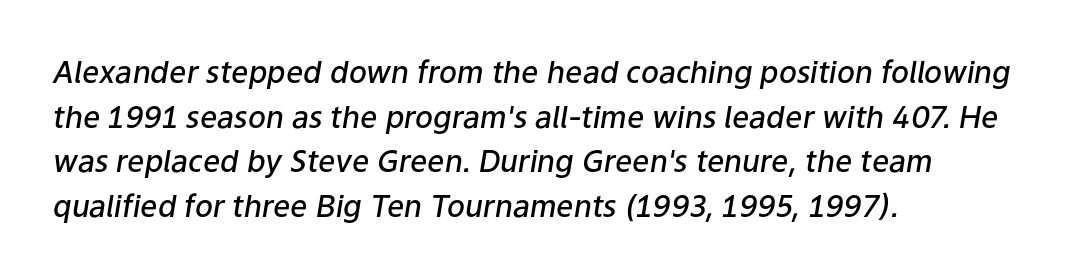
The image shows 30 px semibold type, italic (leaning right); set left-aligned, normal line spacing (1.49x), normal letter spacing, not underlined; low stroke contrast and a medium x-height.
